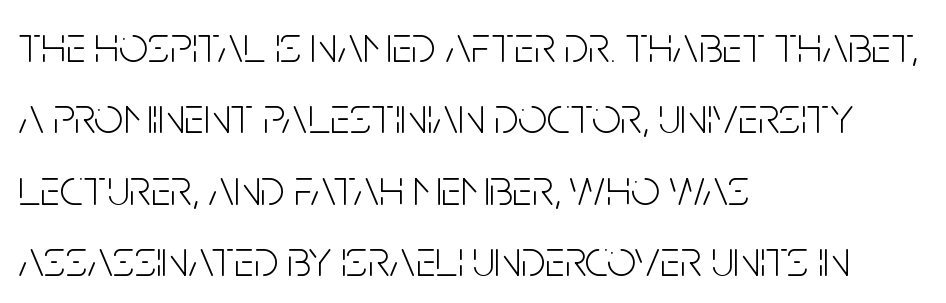
The image shows 51 px light, condensed sans-serif type, upright; set left-aligned, normal line spacing (1.4x), normal letter spacing, not underlined; low stroke contrast and a large x-height.
